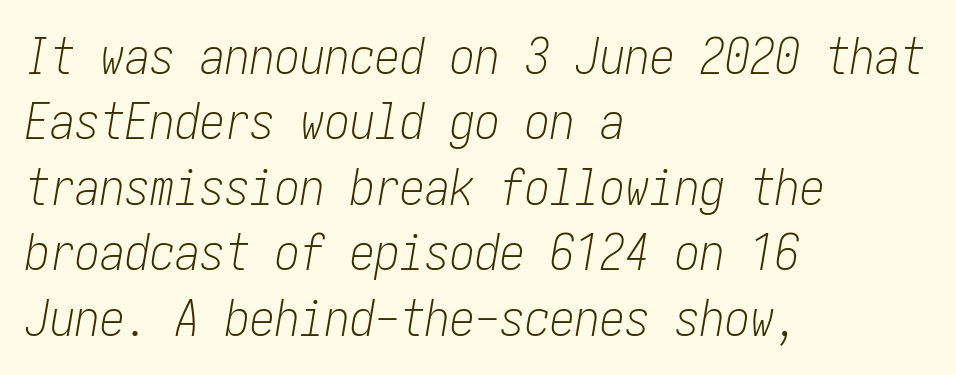
Standard letterfit; no display-style spreading of the glyphs. Emphasis-style slanted type is in use. Leftover space on each line is placed entirely after the last word. Letters rest on an invisible, unmarked baseline. A normal amount of white space separates one row of letters from the next.
